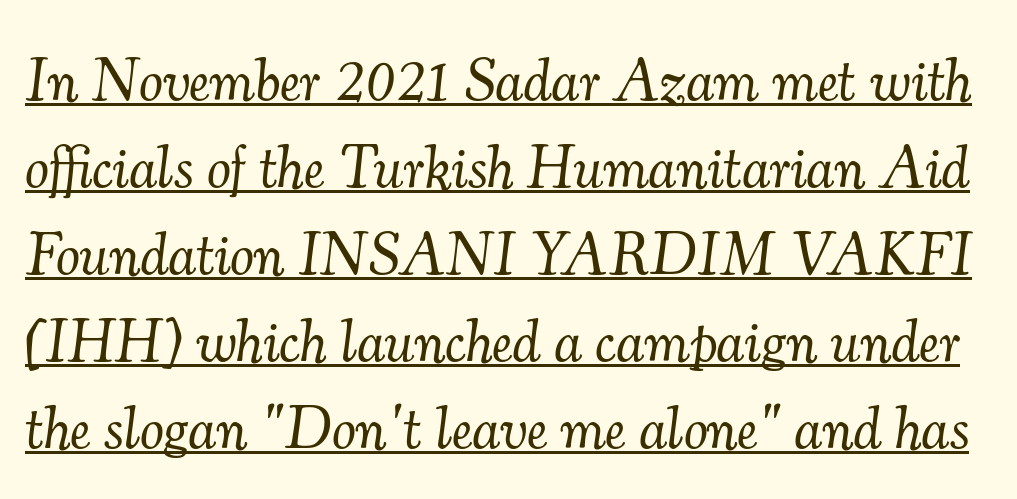
The typography opts for an oblique posture over an upright one. If you measured baseline to baseline, you'd find a middling distance. You could call the tracking neutral — neither tight nor loose. Examine the stroke ends and you'll spot serifs. Looks like regular typesetting: each glyph gets only the width it needs.
